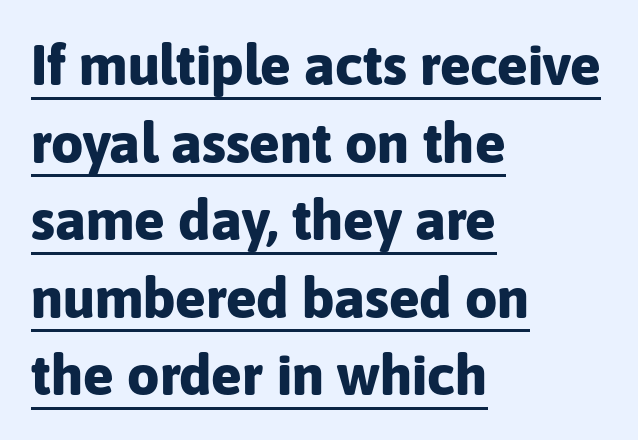
Q: Is the text bold? A: Yes.
Q: Is the text italic (slanted)? A: No, it is upright.
Q: Is the typeface a serif or a sans-serif typeface? A: Sans-serif.
Q: Is the text underlined? A: Yes.
Q: How is the paragraph aligned? A: Left-aligned.
Q: Is the spacing between letters normal or unusually wide? A: Normal.
Q: Is the spacing between lines tight, normal or loose? A: Normal.
Q: Width (condensed, normal, or wide)? A: Normal.
Q: Stroke contrast? A: Low.
Q: x-height? A: Medium.
Q: Monospaced? A: No.
